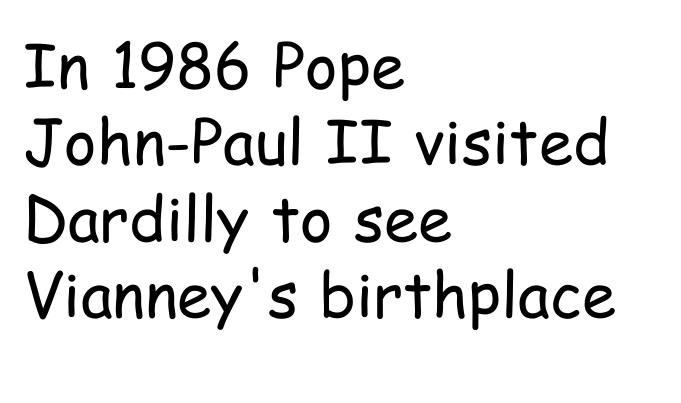
The image shows 62 px regular-weight, condensed sans-serif type, upright; set left-aligned, line spacing 1.23x, normal letter spacing, not underlined; low stroke contrast and a medium x-height.
